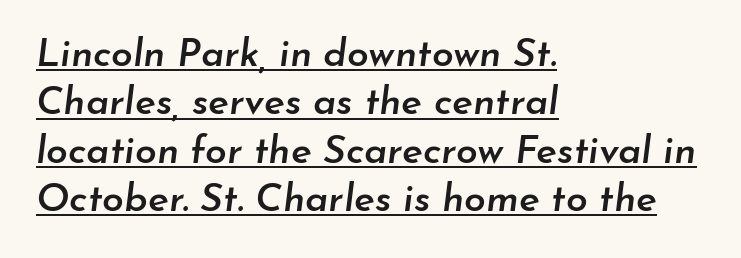
Q: Is the text bold? A: Semi-bold.
Q: Is the text italic (slanted)? A: Yes, it leans right by about 7 degrees.
Q: Is the text underlined? A: Yes.
Q: How is the paragraph aligned? A: Left-aligned.
Q: Is the spacing between letters normal or unusually wide? A: Normal.
Q: Width (condensed, normal, or wide)? A: Normal.
Q: Stroke contrast? A: Low.
Q: x-height? A: Small.
Q: Monospaced? A: No.
